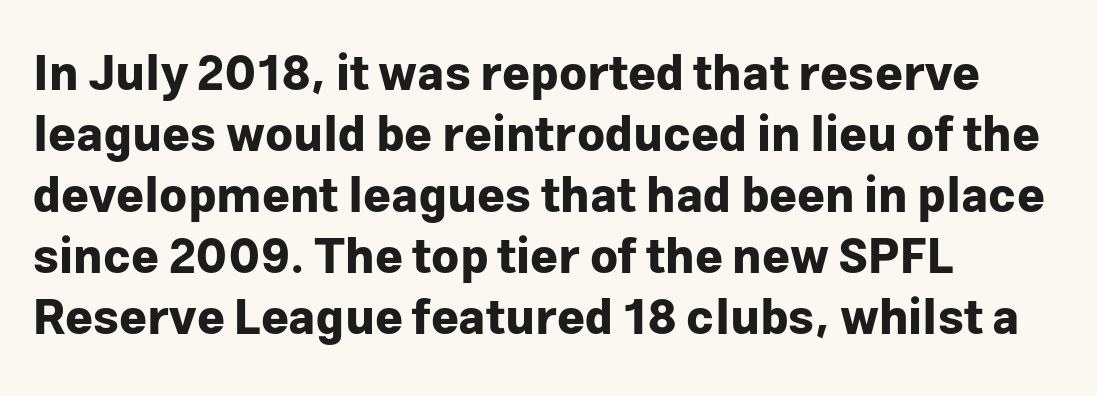
The image shows 48 px bold sans-serif type, upright; set left-aligned, normal line spacing (1.27x), normal letter spacing, not underlined; low stroke contrast and a medium x-height.
